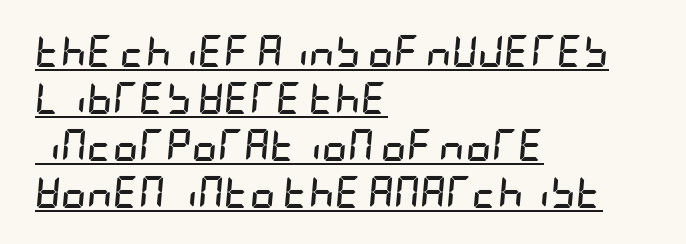
{"italic": "yes", "lean": "right", "slant_degrees": 5, "bold": "yes", "weight": "semibold", "width": "condensed", "stroke_contrast": "low", "x_height": "large", "underline": "yes", "align": "left", "line_spacing": "normal", "line_spacing_ratio": 1.47, "letter_spacing": "normal", "letter_spacing_em": 0.0, "glyph_px": 32}
